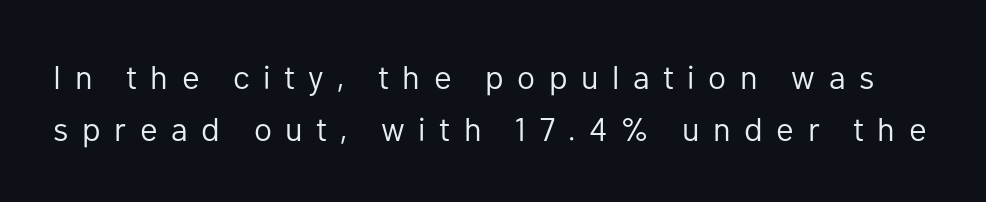
{"serif": "no", "italic": "no", "bold": "no", "weight": "regular", "width": "normal", "stroke_contrast": "low", "x_height": "medium", "monospaced": "no", "underline": "no", "line_spacing": "normal", "line_spacing_ratio": 1.57, "letter_spacing": "wide", "letter_spacing_em": 0.41, "glyph_px": 33}
